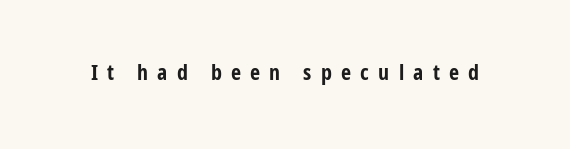
Q: Is the text bold? A: Yes.
Q: Is the text italic (slanted)? A: No, it is upright.
Q: Is the text underlined? A: No.
Q: Is the spacing between letters normal or unusually wide? A: Unusually wide.
